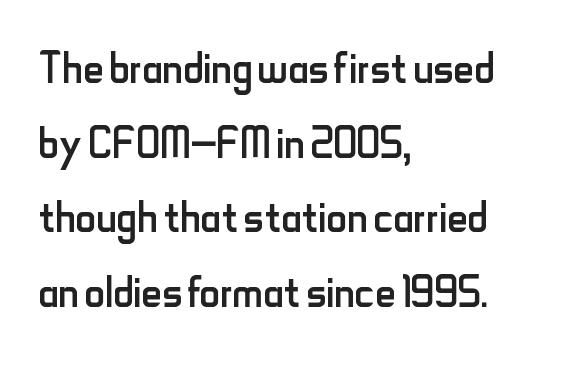
{"serif": "no", "italic": "no", "bold": "no", "weight": "regular", "width": "condensed", "stroke_contrast": "low", "x_height": "small", "monospaced": "no", "underline": "no", "align": "left", "line_spacing": "normal", "line_spacing_ratio": 1.31, "letter_spacing": "normal", "letter_spacing_em": 0.0, "glyph_px": 57}
